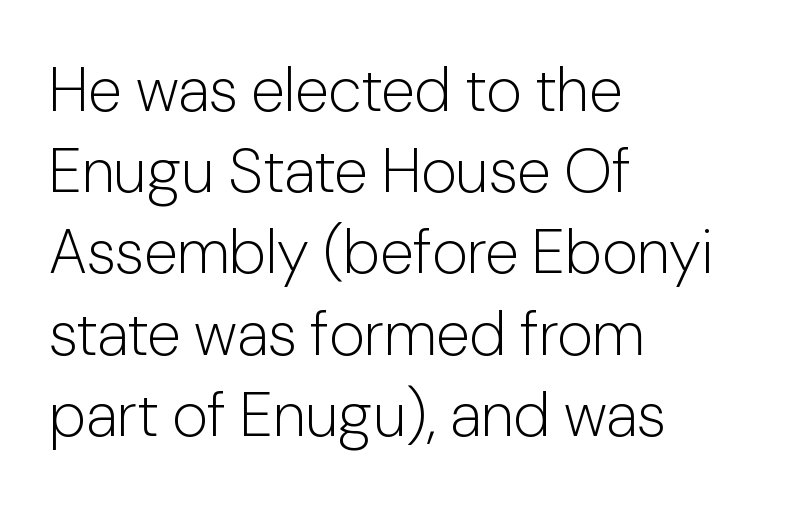
Q: Is the text bold? A: No.
Q: Is the text italic (slanted)? A: No, it is upright.
Q: Is the typeface a serif or a sans-serif typeface? A: Sans-serif.
Q: Is the text underlined? A: No.
Q: How is the paragraph aligned? A: Left-aligned.
Q: Is the spacing between letters normal or unusually wide? A: Normal.
Q: Is the spacing between lines tight, normal or loose? A: Normal.
Q: Width (condensed, normal, or wide)? A: Normal.
Q: Stroke contrast? A: Low.
Q: x-height? A: Medium.
Q: Monospaced? A: No.
